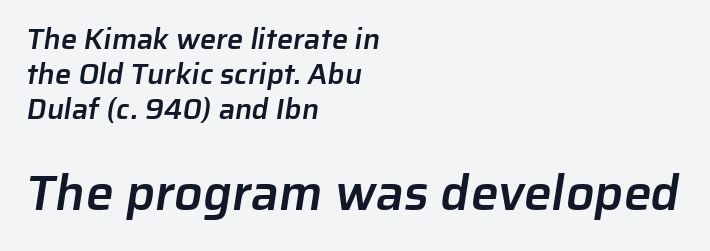
The image shows 50 px semibold sans-serif type; set left-aligned, line spacing 1.21x, normal letter spacing, not underlined; the second (bottom) block is 1.72x larger; low stroke contrast and a medium x-height.
